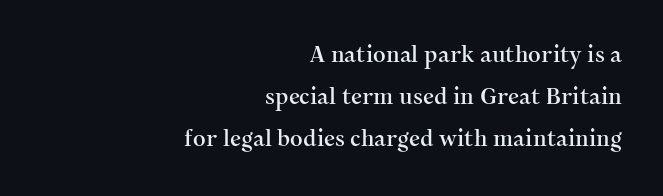
{"italic": "no", "underline": "no", "align": "right", "line_spacing": "loose", "line_spacing_ratio": 1.92, "letter_spacing": "normal", "letter_spacing_em": 0.0, "glyph_px": 22}
